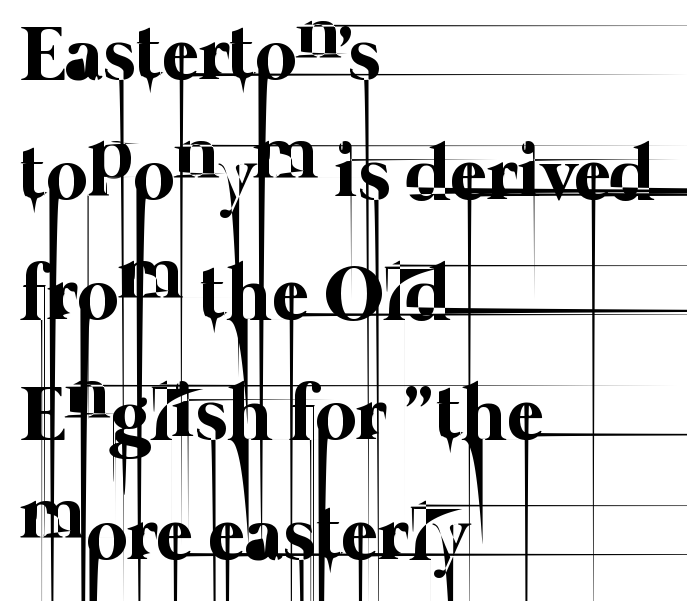
The image shows 79 px thin type; set left-aligned, normal line spacing (1.52x), normal letter spacing, not underlined; low stroke contrast and a medium x-height.
